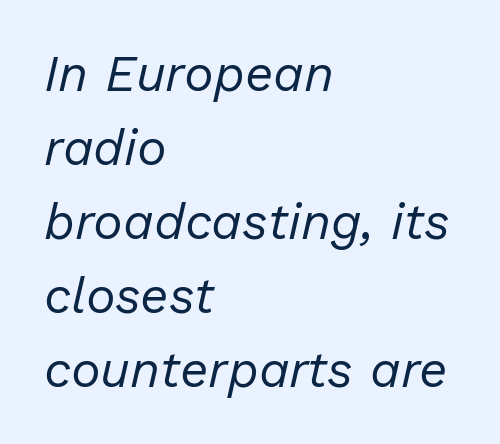
The image shows 50 px regular-weight type, italic (leaning right); set left-aligned, normal line spacing (1.48x), normal letter spacing, not underlined; low stroke contrast and a medium x-height.
